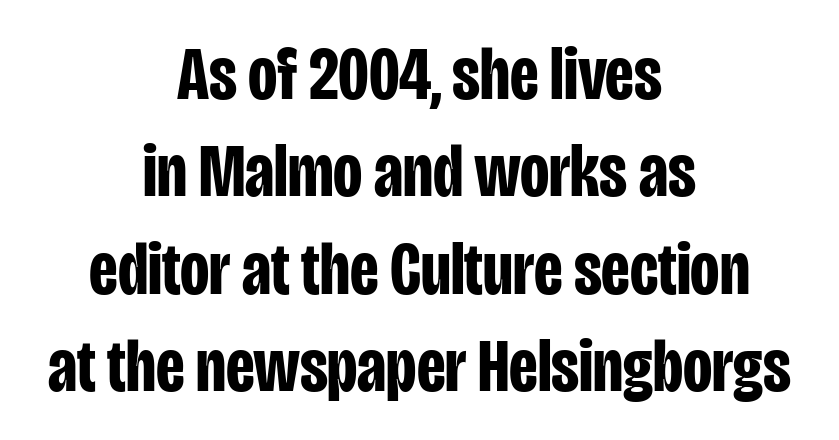
You'd pick this weight for a headline — it's a proper bold. A normal amount of white space separates one row of letters from the next. The face used here is a sans, in the tradition of grotesques and geometrics. The paragraph has two soft edges and a firm central axis. Letters rest on an invisible, unmarked baseline.
